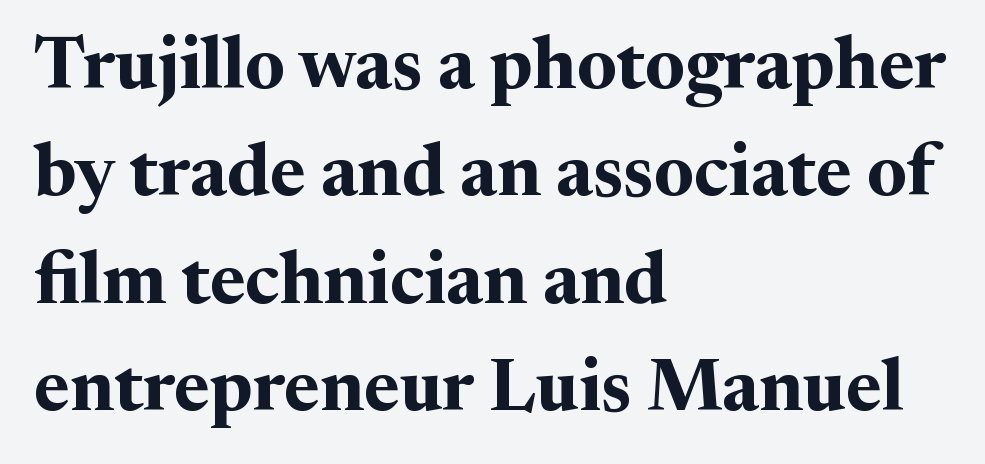
Do the characters align in a grid? No, the font is proportional. Anything drawn beneath the words? Only blank space. If you measured baseline to baseline, you'd find a middling distance. Letterform terminals end in serifs throughout the passage. The glyphs have the mass of a bold cut.
